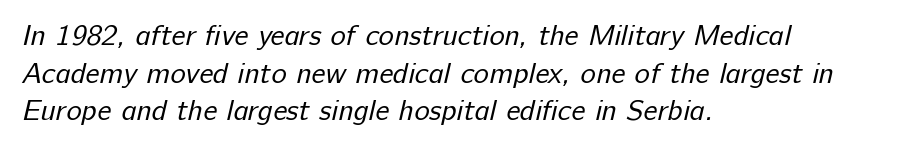
{"serif": "no", "bold": "no", "weight": "regular", "width": "normal", "stroke_contrast": "low", "x_height": "medium", "monospaced": "no", "underline": "no", "align": "left", "line_spacing": "normal", "line_spacing_ratio": 1.3, "letter_spacing": "normal", "letter_spacing_em": 0.0, "glyph_px": 29}
